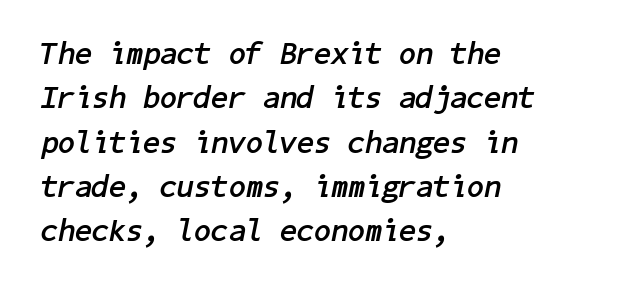
{"italic": "yes", "lean": "right", "slant_degrees": 11, "bold": "yes", "weight": "semibold", "width": "normal", "stroke_contrast": "low", "x_height": "medium", "underline": "no", "align": "left", "line_spacing": "normal", "line_spacing_ratio": 1.43, "letter_spacing": "normal", "letter_spacing_em": 0.0, "glyph_px": 31}
